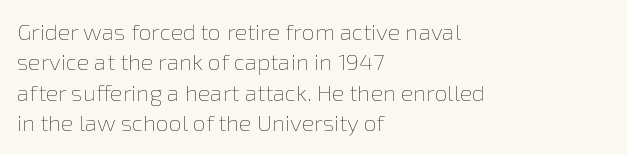
The space directly below the letters is spotless. Caption: standard tracking, unaltered. Vertically, the passage feels balanced, rows spaced as you'd expect. Does the lettering tilt? It doesn't — this is upright.
